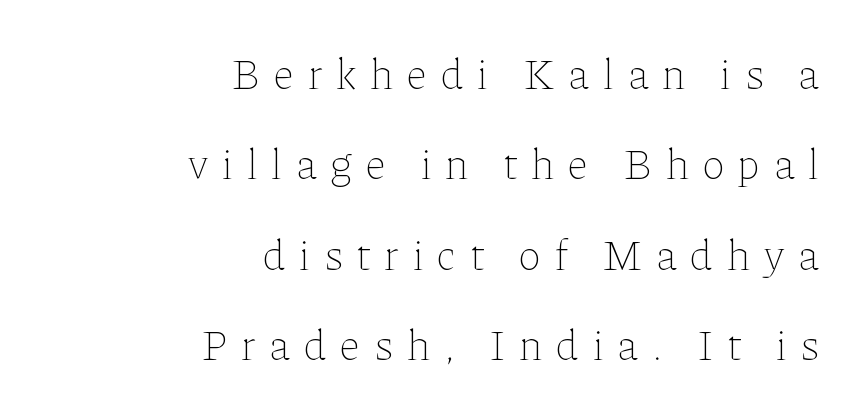
Q: Is the text bold? A: No.
Q: Is the text italic (slanted)? A: No, it is upright.
Q: Is the text underlined? A: No.
Q: How is the paragraph aligned? A: Right-aligned.
Q: Is the spacing between letters normal or unusually wide? A: Unusually wide.
Q: Is the spacing between lines tight, normal or loose? A: Loose.
Q: Width (condensed, normal, or wide)? A: Normal.
Q: Stroke contrast? A: Low.
Q: x-height? A: Medium.
Q: Monospaced? A: No.
